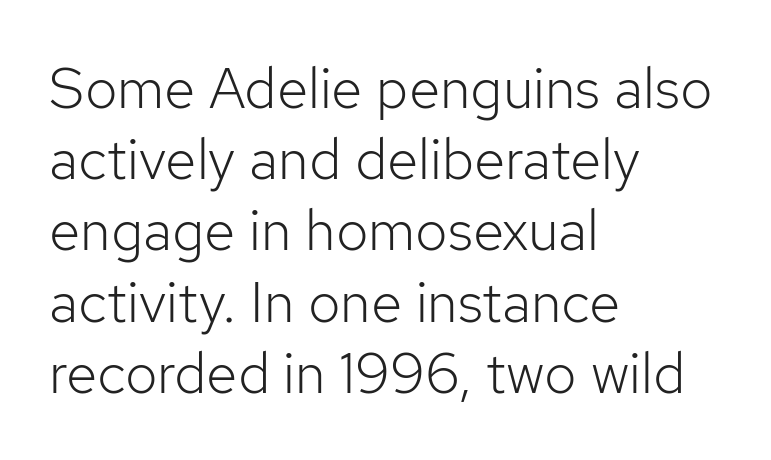
Q: Is the text bold? A: No.
Q: Is the text italic (slanted)? A: No, it is upright.
Q: Is the typeface a serif or a sans-serif typeface? A: Sans-serif.
Q: Is the text underlined? A: No.
Q: How is the paragraph aligned? A: Left-aligned.
Q: Is the spacing between letters normal or unusually wide? A: Normal.
Q: Is the spacing between lines tight, normal or loose? A: Normal.
Q: Width (condensed, normal, or wide)? A: Normal.
Q: Stroke contrast? A: Low.
Q: x-height? A: Medium.
Q: Monospaced? A: No.
